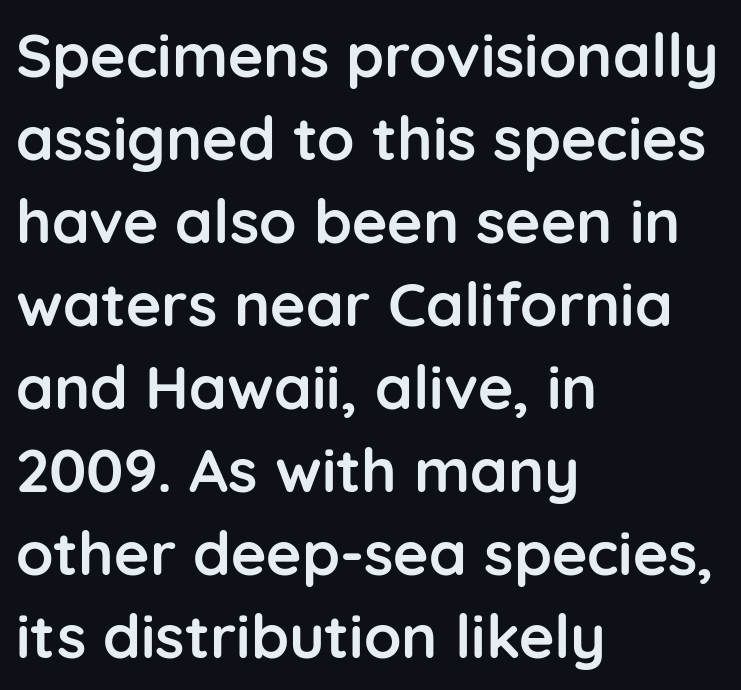
In CSS terms this would be text-align: left. These lines are rendered in a variable-pitch font. Descenders hang freely into open space. The letters stand upright; this is a roman face.
